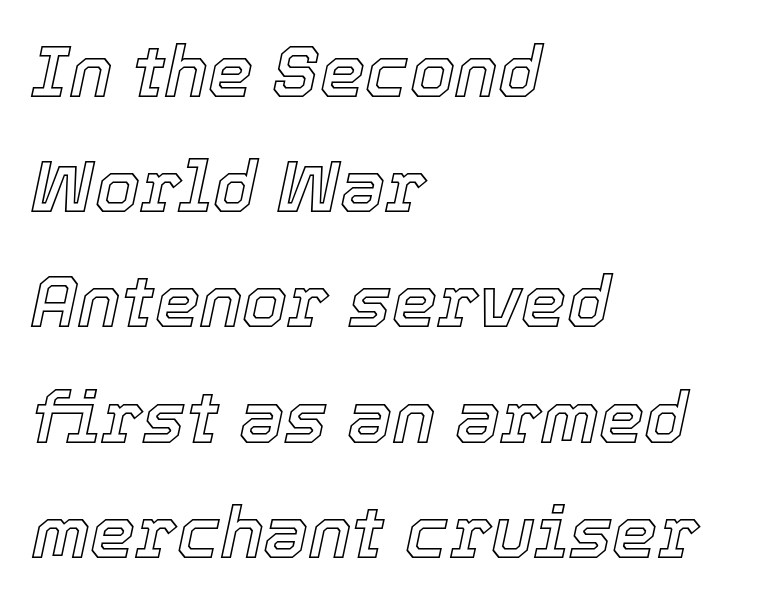
Descender tails drop into unmarked territory. Characters are canted at an angle relative to the baseline's perpendicular. The rendering uses natural spacing where letterforms have individual widths. Each new line begins a customary step beneath the previous one. The horizontal fit of the characters is conventional and even.
